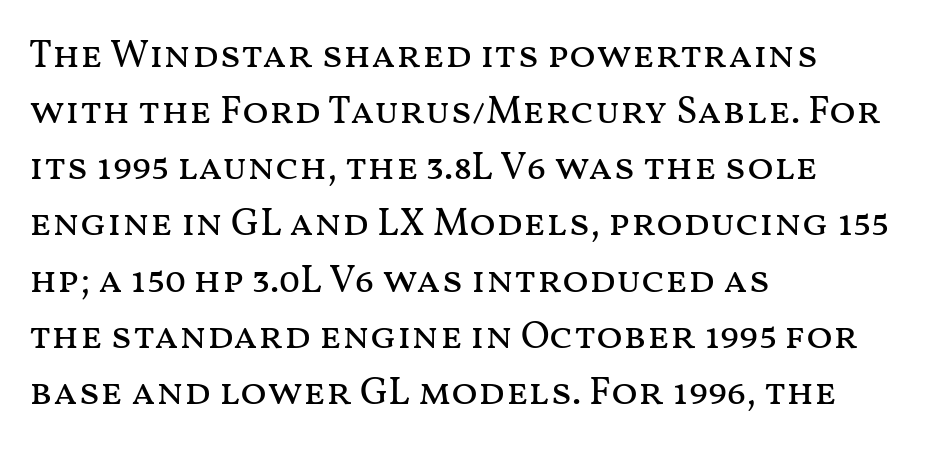
Q: Is the text bold? A: No.
Q: Is the text italic (slanted)? A: No, it is upright.
Q: Is the text underlined? A: No.
Q: How is the paragraph aligned? A: Left-aligned.
Q: Is the spacing between letters normal or unusually wide? A: Normal.
Q: Is the spacing between lines tight, normal or loose? A: Normal.
Q: Width (condensed, normal, or wide)? A: Wide.
Q: Stroke contrast? A: Medium.
Q: x-height? A: Medium.
Q: Monospaced? A: No.
